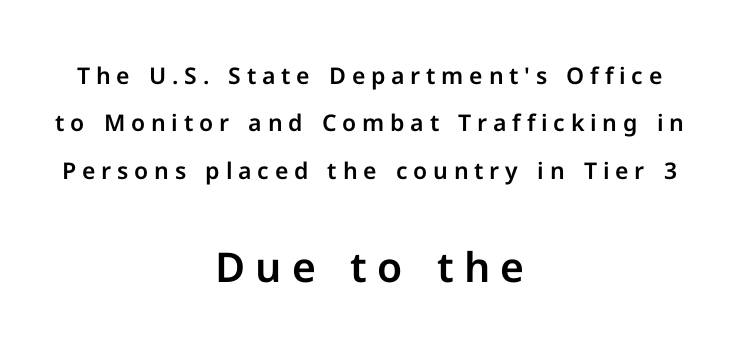
The image shows 41 px sans-serif type, upright; set centered, loose line spacing (2.06x), unusually wide letter spacing (+0.25 em), not underlined; the second (bottom) block is 1.78x larger; low stroke contrast and a medium x-height.
